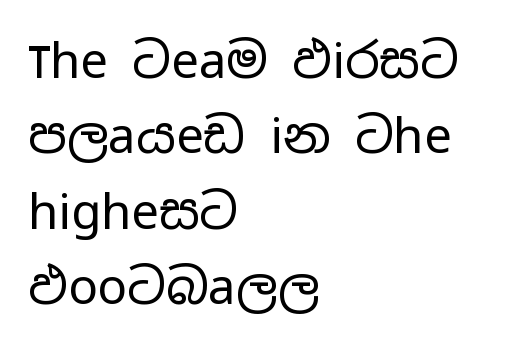
{"serif": "no", "italic": "no", "bold": "no", "weight": "regular", "width": "wide", "stroke_contrast": "low", "x_height": "medium", "monospaced": "no", "underline": "no", "align": "left", "line_spacing": "normal", "line_spacing_ratio": 1.54, "letter_spacing": "normal", "letter_spacing_em": 0.0, "glyph_px": 49}
